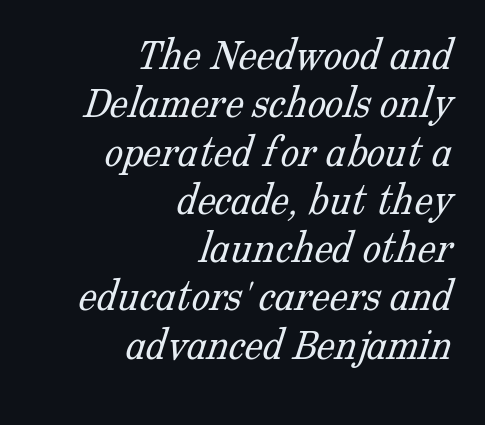
The space directly below the letters is spotless. Compared with typical paragraphs, the rows here are closer together. Tracking here is standard; glyphs follow each other at the usual distance. Character widths vary here, with narrow letters taking less room than wide ones. Which margin do the lines hug? The right one — the left edge is uneven. The passage shown is typeset with a serif family.
